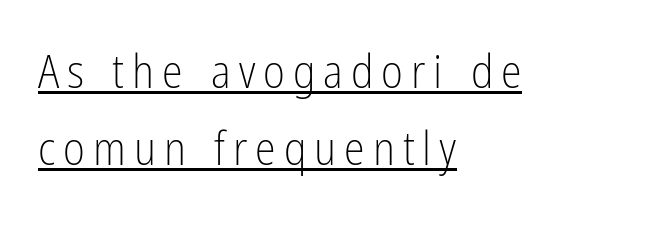
The image shows 47 px light, condensed sans-serif type, upright; set left-aligned, normal line spacing (1.63x), underlined; low stroke contrast and a medium x-height.
